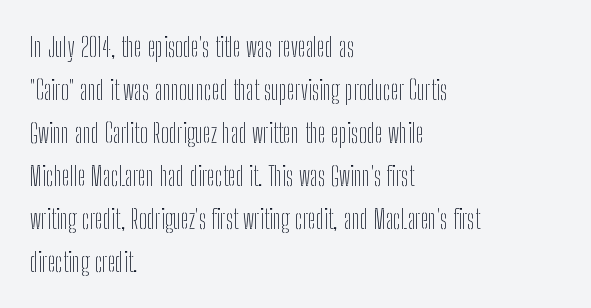
Q: Is the text bold? A: No.
Q: Is the text italic (slanted)? A: No, it is upright.
Q: Is the text underlined? A: No.
Q: How is the paragraph aligned? A: Left-aligned.
Q: Is the spacing between letters normal or unusually wide? A: Normal.
Q: Is the spacing between lines tight, normal or loose? A: Normal.
